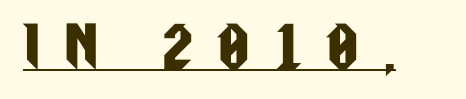
Note: no serifs on the glyphs. Does a line run under the words? Yes, clearly. Posture: vertical. Each word looks stretched out because of the extra space between its letters. The rendering uses natural spacing where letterforms have individual widths.
